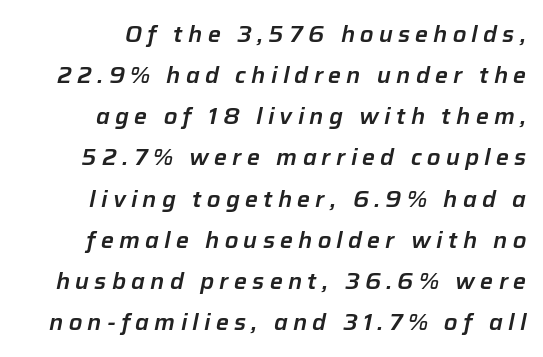
Q: Is the text italic (slanted)? A: Yes, it leans right by about 12 degrees.
Q: Is the text underlined? A: No.
Q: How is the paragraph aligned? A: Right-aligned.
Q: Is the spacing between letters normal or unusually wide? A: Unusually wide.
